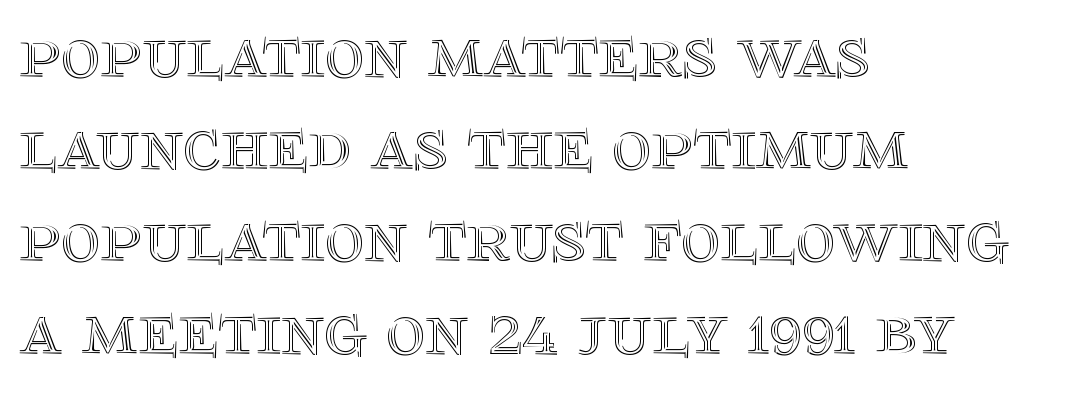
The image shows 75 px text type, upright; set left-aligned, line spacing 1.23x, normal letter spacing, not underlined; a large x-height.
